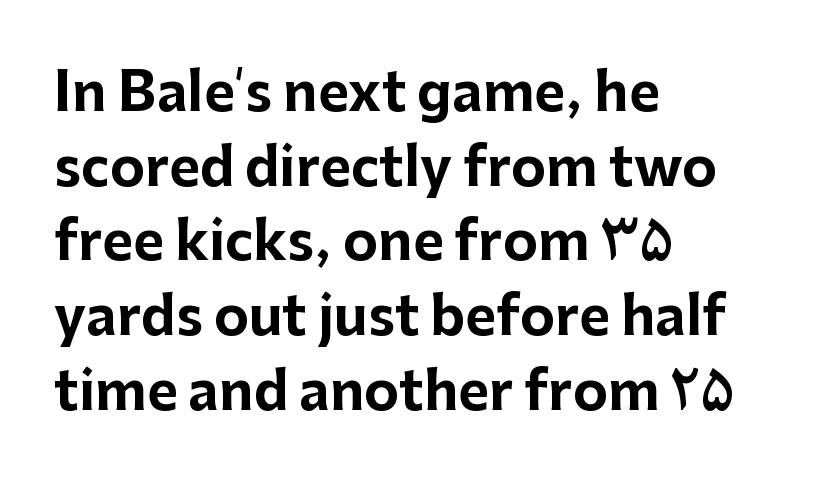
The passage shown has conventional tracking throughout. The letters carry no serifs — their stems end cleanly without finishing strokes. A normal amount of white space separates one row of letters from the next. Notice how the stems are strictly vertical — no italics here. The strokes are fattened all the way to bold. Check the space under the baseline: it is left empty.
